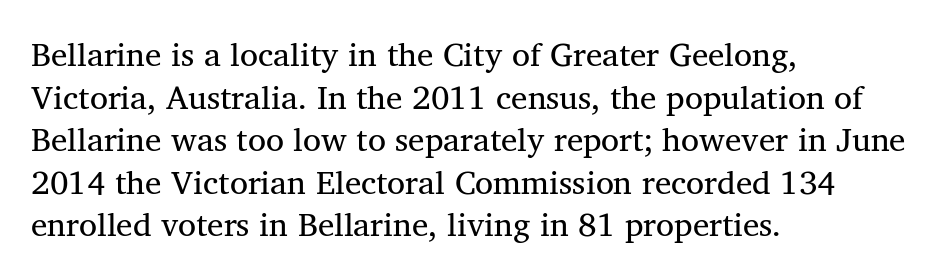
Q: Is the text bold? A: No.
Q: Is the text italic (slanted)? A: No, it is upright.
Q: Is the typeface a serif or a sans-serif typeface? A: Serif.
Q: Is the text underlined? A: No.
Q: How is the paragraph aligned? A: Left-aligned.
Q: Is the spacing between letters normal or unusually wide? A: Normal.
Q: Is the spacing between lines tight, normal or loose? A: Normal.
Q: Width (condensed, normal, or wide)? A: Normal.
Q: Stroke contrast? A: Medium.
Q: x-height? A: Medium.
Q: Monospaced? A: No.
